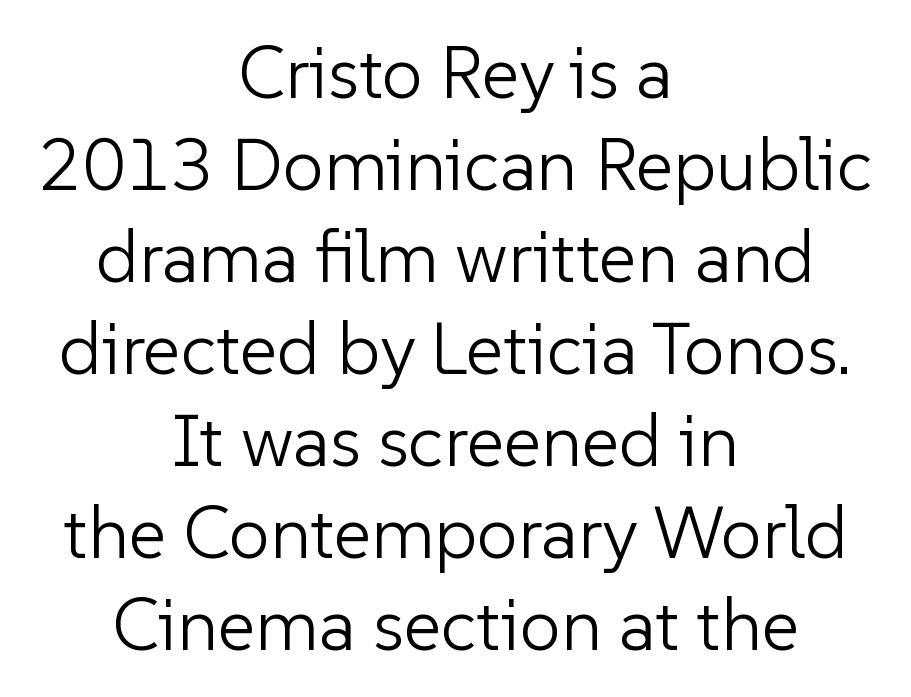
Q: Is the text bold? A: No.
Q: Is the text italic (slanted)? A: No, it is upright.
Q: Is the typeface a serif or a sans-serif typeface? A: Sans-serif.
Q: Is the text underlined? A: No.
Q: How is the paragraph aligned? A: Centered.
Q: Is the spacing between letters normal or unusually wide? A: Normal.
Q: Is the spacing between lines tight, normal or loose? A: Normal.
Q: Width (condensed, normal, or wide)? A: Normal.
Q: Stroke contrast? A: Low.
Q: x-height? A: Medium.
Q: Monospaced? A: No.
